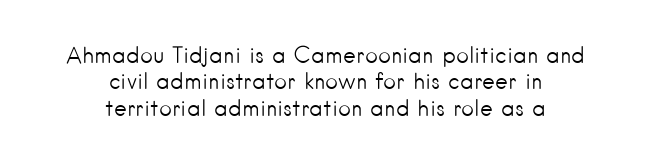
The passage shown has conventional tracking throughout. Horizontal alignment here is central, giving a formal, balanced look. Caption: face not bold, strokes unweighted. Type without underlining. This sample uses an upright cut, with every glyph sitting square on the baseline.
